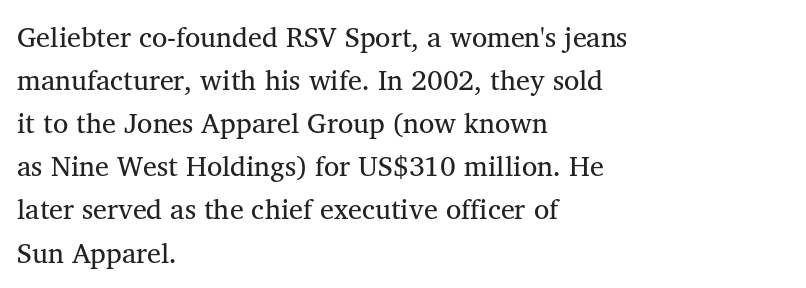
Q: Is the text bold? A: No.
Q: Is the text italic (slanted)? A: No, it is upright.
Q: Is the typeface a serif or a sans-serif typeface? A: Serif.
Q: Is the text underlined? A: No.
Q: How is the paragraph aligned? A: Left-aligned.
Q: Is the spacing between letters normal or unusually wide? A: Normal.
Q: Is the spacing between lines tight, normal or loose? A: Normal.
Q: Width (condensed, normal, or wide)? A: Normal.
Q: Stroke contrast? A: Medium.
Q: x-height? A: Medium.
Q: Monospaced? A: No.
